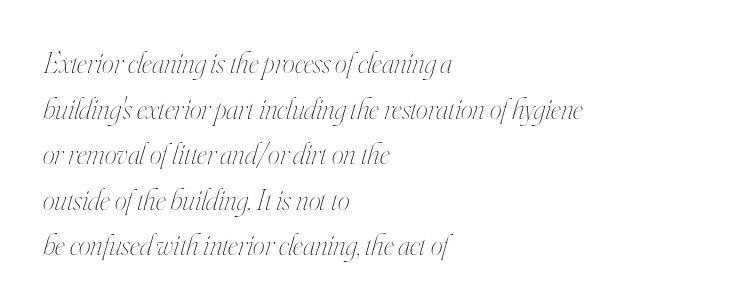
Compared with ordinary roman type, these characters are visibly tilted. The lines in this sample share a left origin and differ only in where they stop. Glyph-to-glyph distance matches everyday printed text. The rendering uses natural spacing where letterforms have individual widths.
